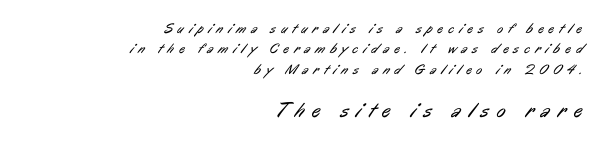
The gaps between neighbouring characters are conspicuously large. Notice how descenders clear the ascenders below comfortably — that's standard leading. Line ends are locked; line starts wander. The designer gave the closing block more size than the opening block. The cut favours lightness, reaching ordinary text weight at its darkest.
